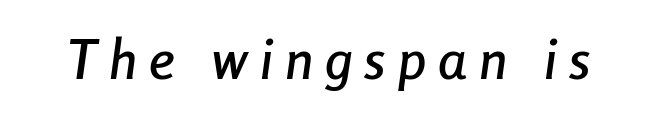
Each letter keeps its own natural width here, so spacing adapts to shape. Characters follow at a spacing far wider than the type designer built in. Observe the lean: these are italic letterforms. Decoration check: the copy has no underline.
